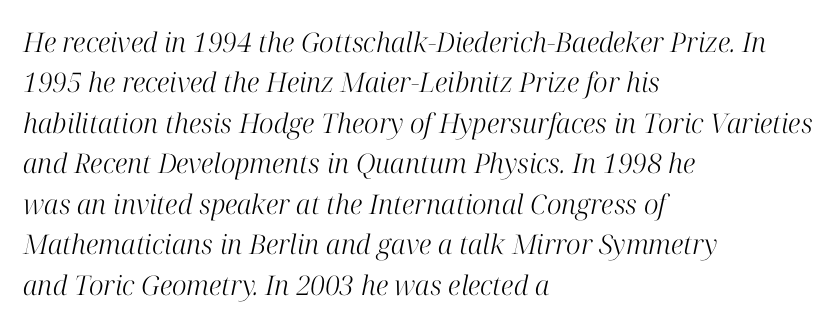
{"italic": "yes", "lean": "right", "slant_degrees": 12, "bold": "no", "underline": "no", "align": "left", "line_spacing": "normal", "line_spacing_ratio": 1.5, "letter_spacing": "normal", "letter_spacing_em": 0.0, "glyph_px": 27}
